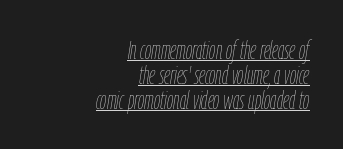
{"italic": "yes", "lean": "right", "slant_degrees": 9, "bold": "no", "underline": "yes", "align": "right", "line_spacing": "tight", "line_spacing_ratio": 1.0, "letter_spacing": "normal", "letter_spacing_em": 0.0, "glyph_px": 25}
